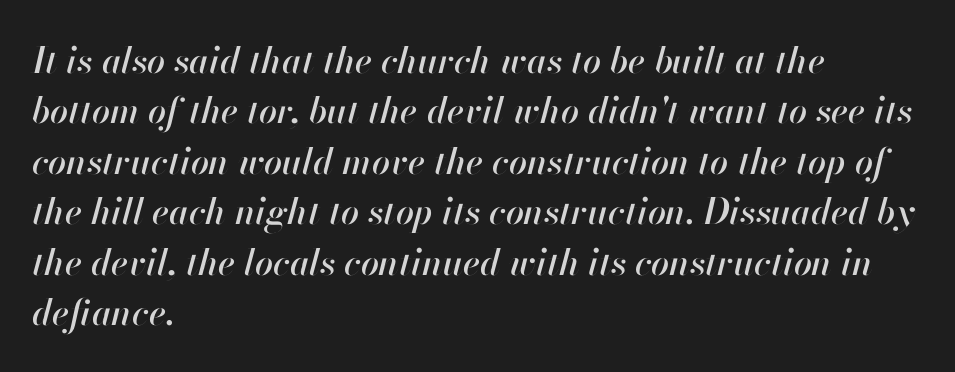
Q: Is the text italic (slanted)? A: Yes, it leans right by about 13 degrees.
Q: Is the text underlined? A: No.
Q: How is the paragraph aligned? A: Left-aligned.
Q: Is the spacing between letters normal or unusually wide? A: Normal.
Q: Is the spacing between lines tight, normal or loose? A: Normal.
Q: Width (condensed, normal, or wide)? A: Normal.
Q: Stroke contrast? A: High.
Q: x-height? A: Small.
Q: Monospaced? A: No.
